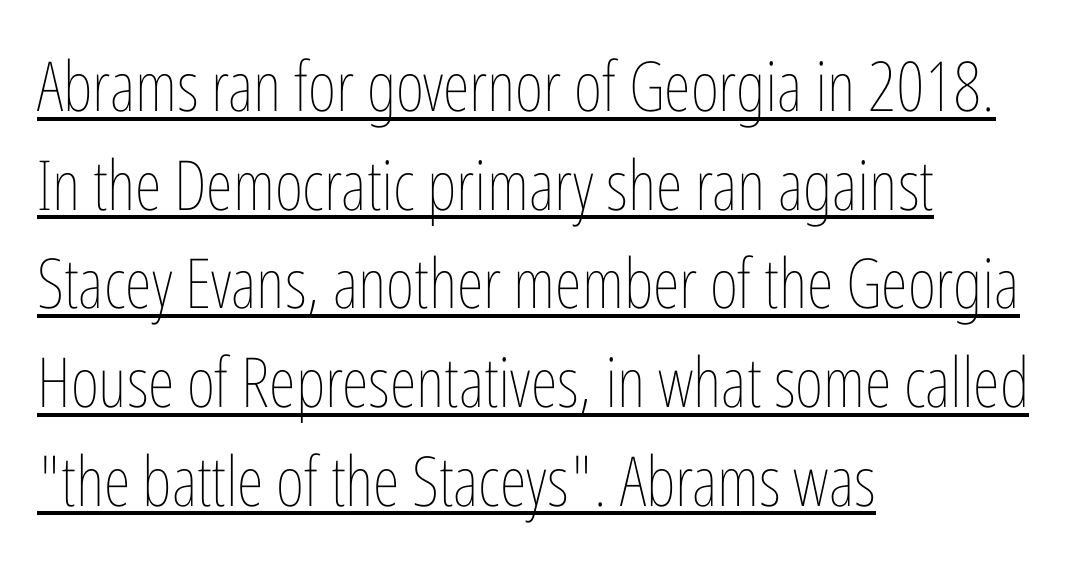
Q: Is the text bold? A: No.
Q: Is the text italic (slanted)? A: No, it is upright.
Q: Is the text underlined? A: Yes.
Q: How is the paragraph aligned? A: Left-aligned.
Q: Is the spacing between letters normal or unusually wide? A: Normal.
Q: Is the spacing between lines tight, normal or loose? A: Normal.
Q: Width (condensed, normal, or wide)? A: Condensed.
Q: Stroke contrast? A: Low.
Q: x-height? A: Medium.
Q: Monospaced? A: No.
